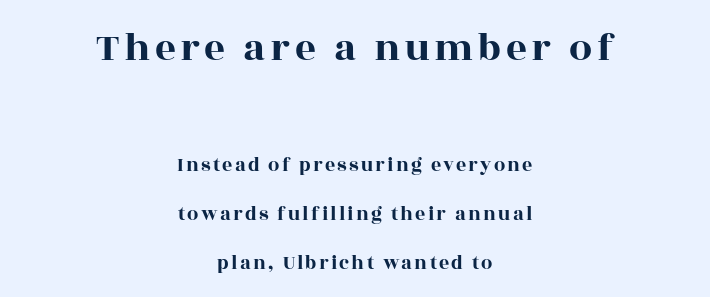
Descenders are the only things crossing below the line. A student would notice the top passage is typeset larger than what follows. Think of a printed novel: that variable character pitch is what you see here. The passage shown stacks its lines with a broad gap. The compositor balanced each line on the midline.
